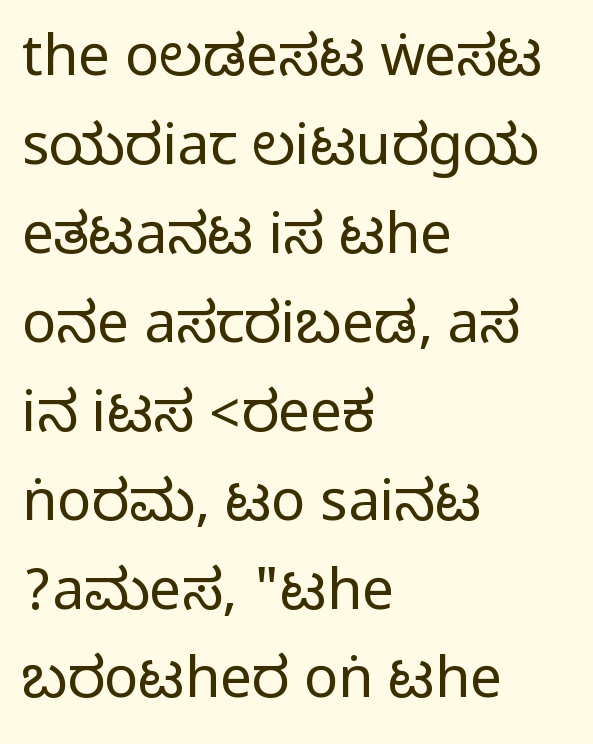
Just letters on the line, the space beneath them empty. The type sits square on the baseline with zero lean. Alignment: flush left. The letters advance in unequal steps, a hallmark of proportional type.
